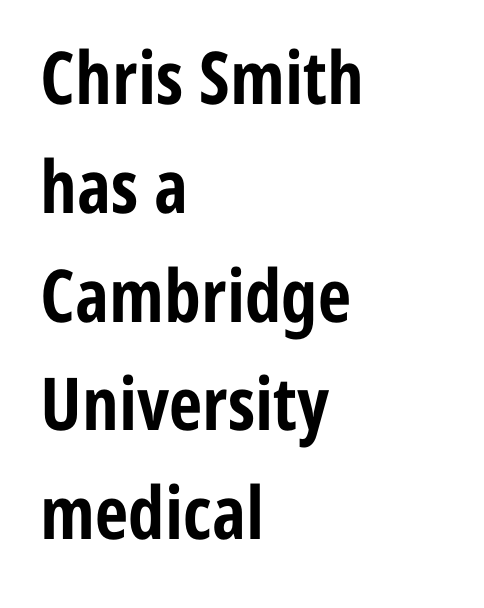
{"serif": "no", "italic": "no", "bold": "yes", "weight": "bold", "width": "condensed", "stroke_contrast": "low", "x_height": "medium", "monospaced": "no", "underline": "no", "align": "left", "line_spacing": "normal", "line_spacing_ratio": 1.49, "letter_spacing": "normal", "letter_spacing_em": 0.0, "glyph_px": 73}
